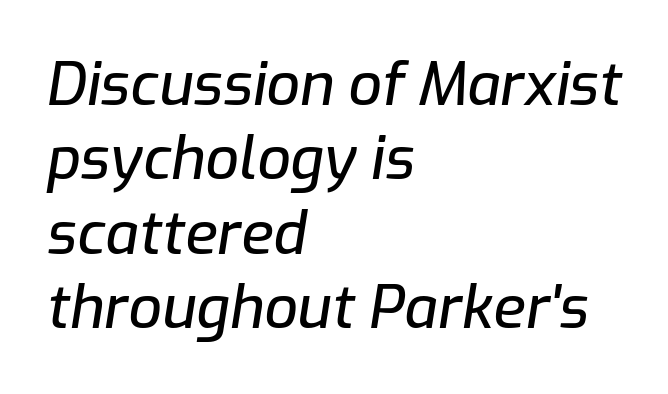
Q: Is the text italic (slanted)? A: Yes, it leans right by about 9 degrees.
Q: Is the text underlined? A: No.
Q: How is the paragraph aligned? A: Left-aligned.
Q: Is the spacing between letters normal or unusually wide? A: Normal.
Q: Is the spacing between lines tight, normal or loose? A: Normal.
Q: Width (condensed, normal, or wide)? A: Normal.
Q: Stroke contrast? A: Low.
Q: x-height? A: Medium.
Q: Monospaced? A: No.
